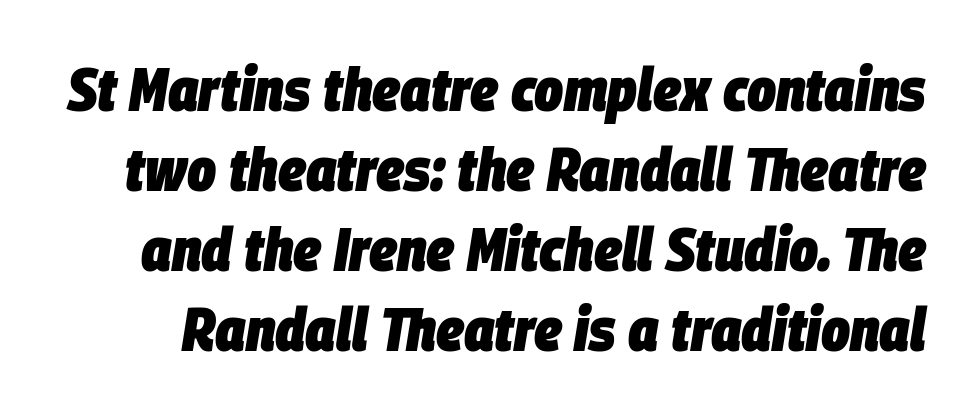
The image shows 61 px heavy, condensed type, italic (leaning right); set normal line spacing (1.31x), normal letter spacing, not underlined; low stroke contrast and a large x-height.
